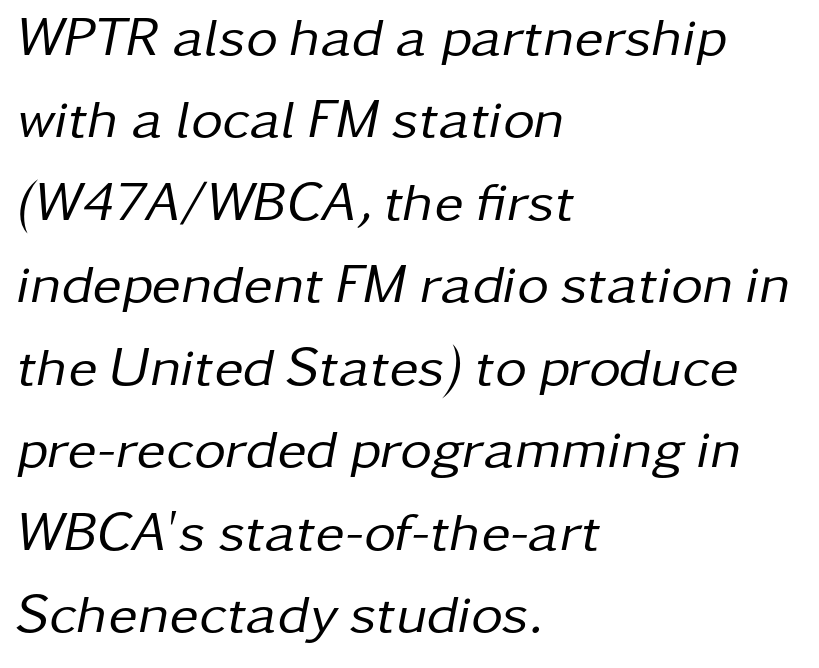
Vertical spacing — default. The horizontal fit of the characters is conventional and even. The face used here is proportionally spaced, like ordinary book or web type. Each stroke keeps to a modest, everyday thickness or less. There's an unmistakable incline to the writing here.
